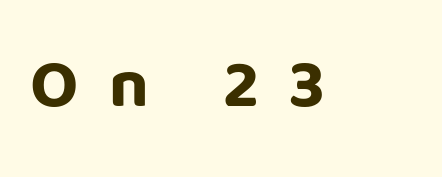
The image shows 69 px bold sans-serif type, upright; set unusually wide letter spacing (+0.44 em), not underlined; low stroke contrast and a large x-height.
